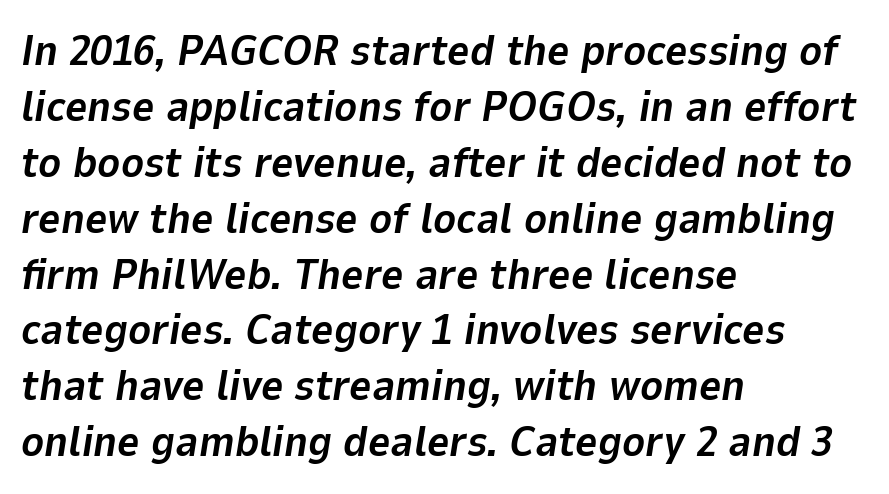
The image shows 43 px bold type, italic (leaning right); set left-aligned, normal line spacing (1.3x), normal letter spacing, not underlined; low stroke contrast and a medium x-height.
